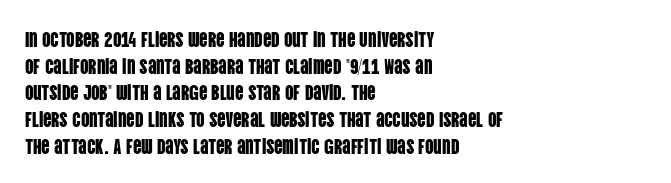
Successive baselines arrive at the customary interval. The space directly below the letters is spotless. The face used here is rendered with its standard letterfit. The rendering anchors every line to the left-hand side.
